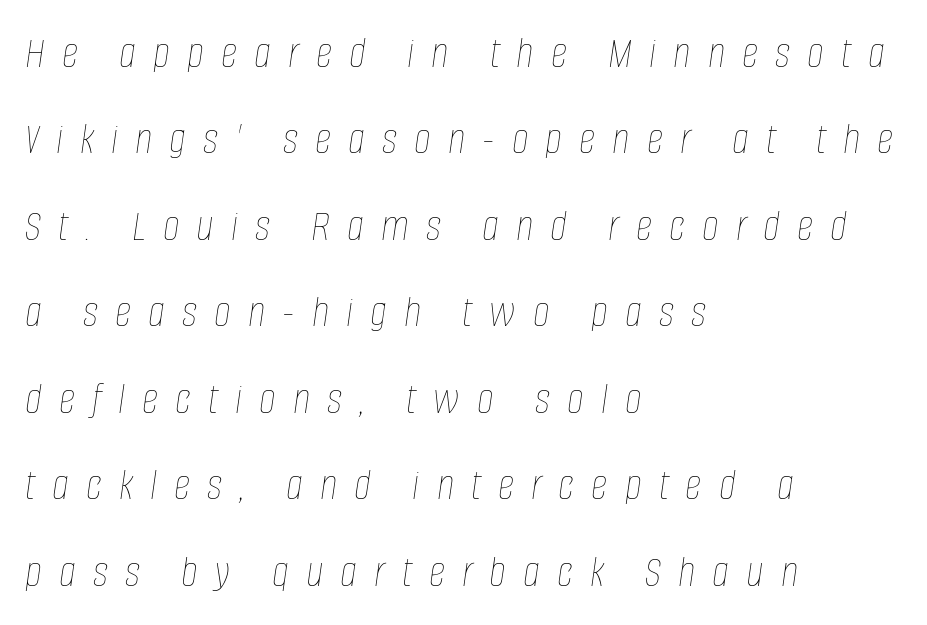
{"italic": "yes", "lean": "right", "slant_degrees": 8, "bold": "no", "weight": "thin", "width": "condensed", "stroke_contrast": "low", "x_height": "large", "monospaced": "no", "underline": "no", "align": "left", "line_spacing_ratio": 1.88, "letter_spacing": "wide", "letter_spacing_em": 0.37, "glyph_px": 46}
